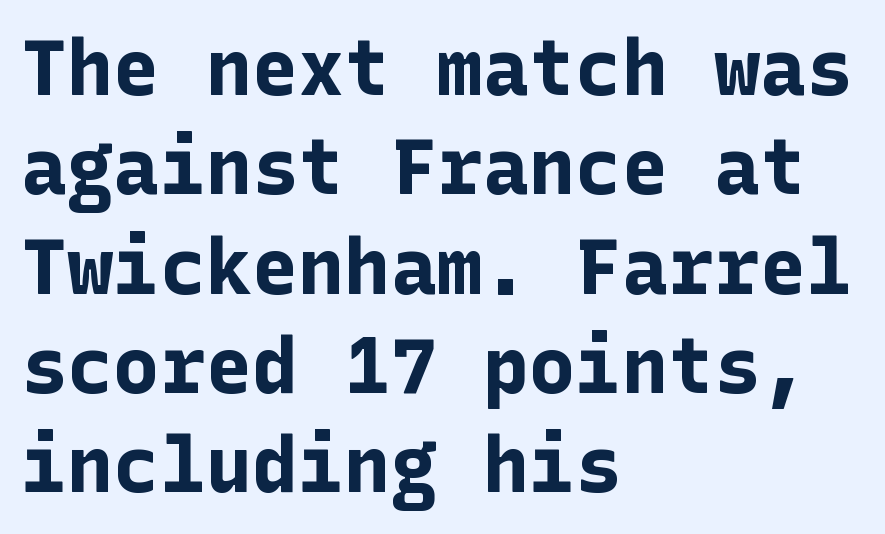
Q: Is the text bold? A: Yes.
Q: Is the text italic (slanted)? A: No, it is upright.
Q: Is the typeface a serif or a sans-serif typeface? A: Sans-serif.
Q: Is the text underlined? A: No.
Q: How is the paragraph aligned? A: Left-aligned.
Q: Is the spacing between letters normal or unusually wide? A: Normal.
Q: Is the spacing between lines tight, normal or loose? A: Normal.
Q: Width (condensed, normal, or wide)? A: Normal.
Q: Stroke contrast? A: Low.
Q: x-height? A: Medium.
